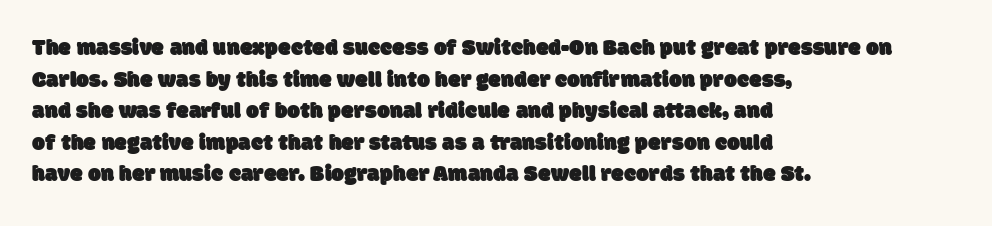
{"underline": "no", "align": "left", "line_spacing": "normal", "line_spacing_ratio": 1.37, "letter_spacing": "normal", "letter_spacing_em": 0.0, "glyph_px": 23}
